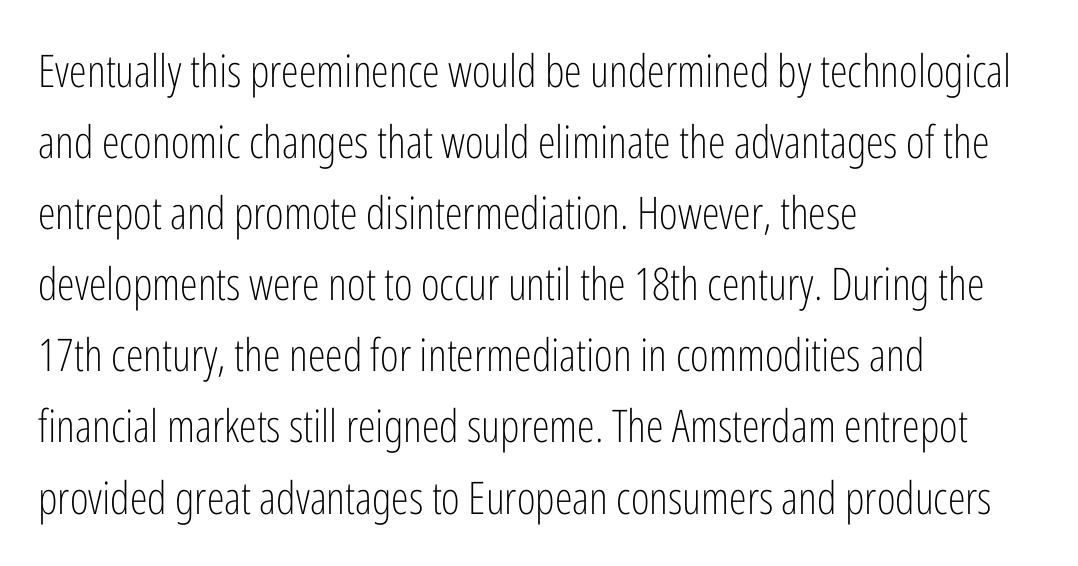
Q: Is the text bold? A: No.
Q: Is the text italic (slanted)? A: No, it is upright.
Q: Is the typeface a serif or a sans-serif typeface? A: Sans-serif.
Q: Is the text underlined? A: No.
Q: How is the paragraph aligned? A: Left-aligned.
Q: Is the spacing between letters normal or unusually wide? A: Normal.
Q: Is the spacing between lines tight, normal or loose? A: Normal.
Q: Width (condensed, normal, or wide)? A: Condensed.
Q: Stroke contrast? A: Low.
Q: x-height? A: Medium.
Q: Monospaced? A: No.
